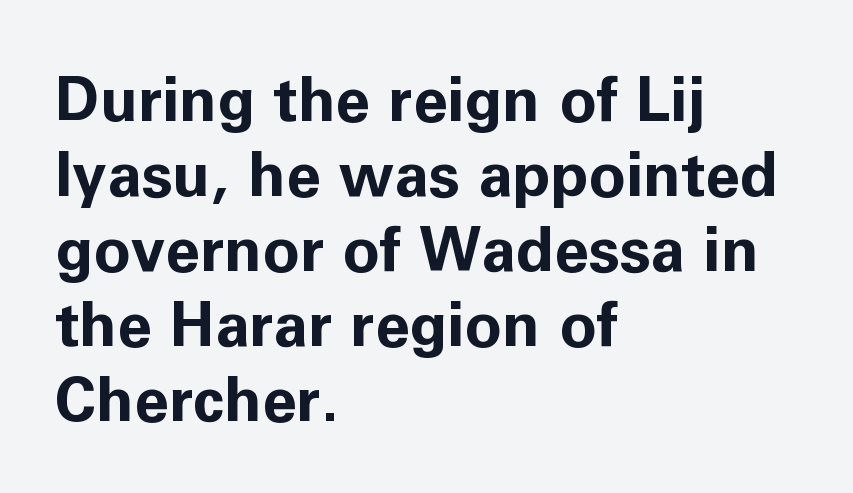
The image shows 62 px bold sans-serif type, upright; set left-aligned, line spacing 1.21x, normal letter spacing, not underlined; low stroke contrast and a medium x-height.
